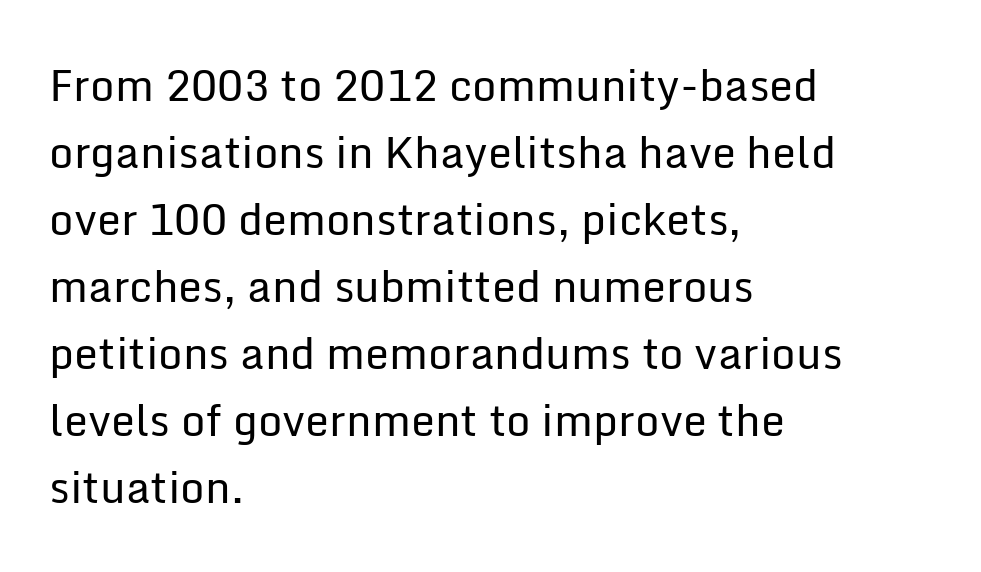
{"serif": "no", "italic": "no", "bold": "no", "weight": "regular", "width": "normal", "stroke_contrast": "low", "x_height": "medium", "monospaced": "no", "underline": "no", "align": "left", "line_spacing": "normal", "line_spacing_ratio": 1.56, "letter_spacing": "normal", "letter_spacing_em": 0.0, "glyph_px": 43}
